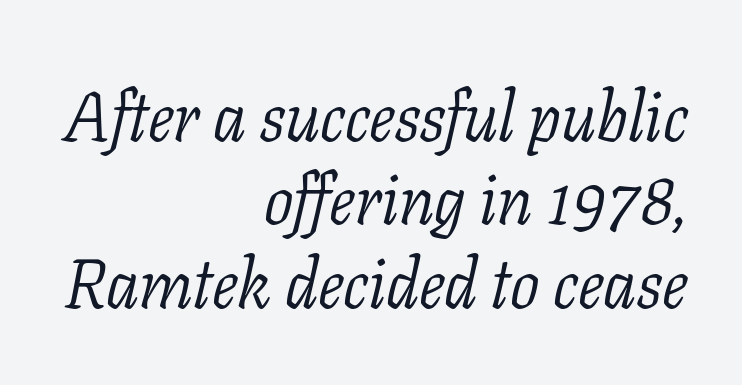
The image shows 69 px light serif type, italic (leaning right); set right-aligned, line spacing 1.21x, normal letter spacing, not underlined; low stroke contrast and a medium x-height.
